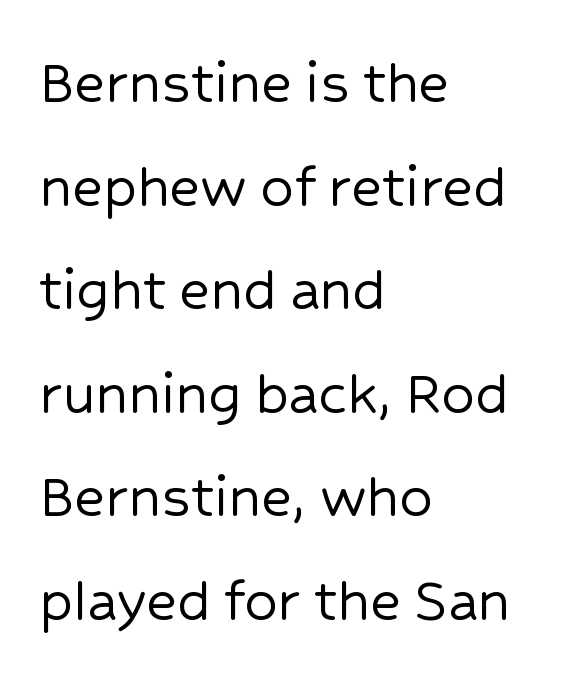
The font's upright variant was chosen for this text. Varying glyph widths throughout — classic text-font behaviour. All the whitespace from short lines collects on the right. Underlining? Definitely not there. The letterforms sit shoulder to shoulder at normal distance. Regular leading.
